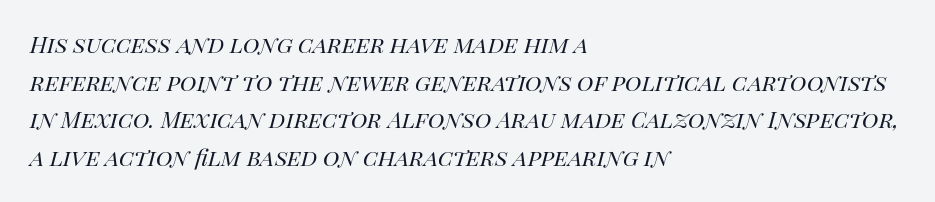
Q: Is the text bold? A: No.
Q: Is the text italic (slanted)? A: Yes, it leans right by about 14 degrees.
Q: Is the text underlined? A: No.
Q: How is the paragraph aligned? A: Left-aligned.
Q: Is the spacing between letters normal or unusually wide? A: Normal.
Q: Is the spacing between lines tight, normal or loose? A: Normal.
Q: Width (condensed, normal, or wide)? A: Normal.
Q: Stroke contrast? A: High.
Q: x-height? A: Large.
Q: Monospaced? A: No.
